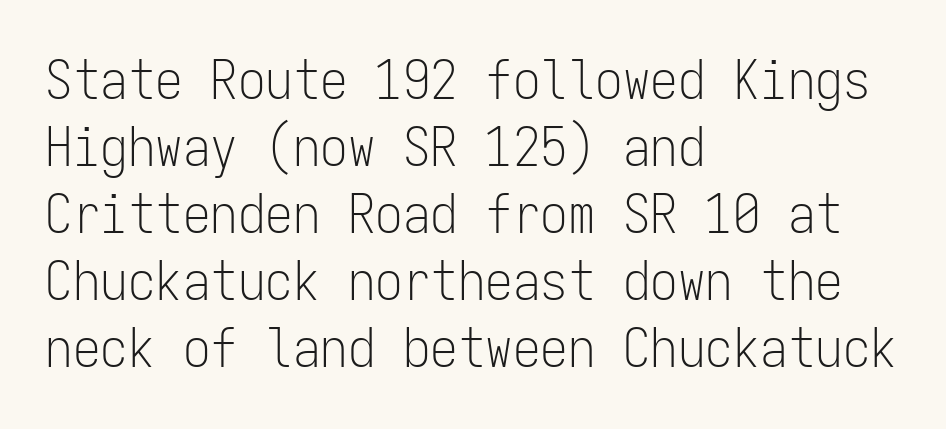
{"serif": "no", "italic": "no", "bold": "no", "weight": "light", "width": "condensed", "stroke_contrast": "low", "x_height": "medium", "monospaced": "yes", "underline": "no", "align": "left", "line_spacing_ratio": 1.22, "letter_spacing": "normal", "letter_spacing_em": 0.0, "glyph_px": 55}
